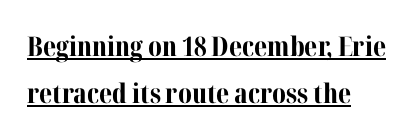
Q: Is the text bold? A: Yes.
Q: Is the text italic (slanted)? A: No, it is upright.
Q: Is the text underlined? A: Yes.
Q: How is the paragraph aligned? A: Left-aligned.
Q: Is the spacing between letters normal or unusually wide? A: Normal.
